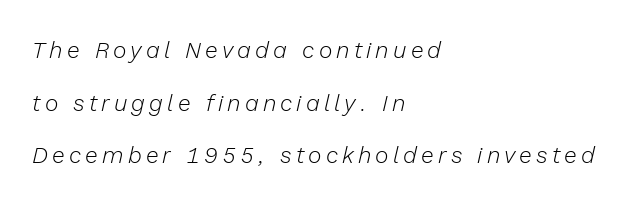
{"italic": "yes", "lean": "right", "slant_degrees": 13, "bold": "no", "underline": "no", "align": "left", "line_spacing": "loose", "line_spacing_ratio": 2.29, "glyph_px": 23}
